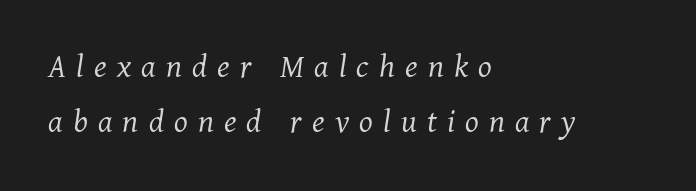
Q: Is the text bold? A: No.
Q: Is the text italic (slanted)? A: Yes, it leans right by about 11 degrees.
Q: Is the typeface a serif or a sans-serif typeface? A: Serif.
Q: Is the text underlined? A: No.
Q: How is the paragraph aligned? A: Left-aligned.
Q: Is the spacing between letters normal or unusually wide? A: Unusually wide.
Q: Is the spacing between lines tight, normal or loose? A: Normal.
Q: Width (condensed, normal, or wide)? A: Normal.
Q: Stroke contrast? A: Medium.
Q: x-height? A: Medium.
Q: Monospaced? A: No.
